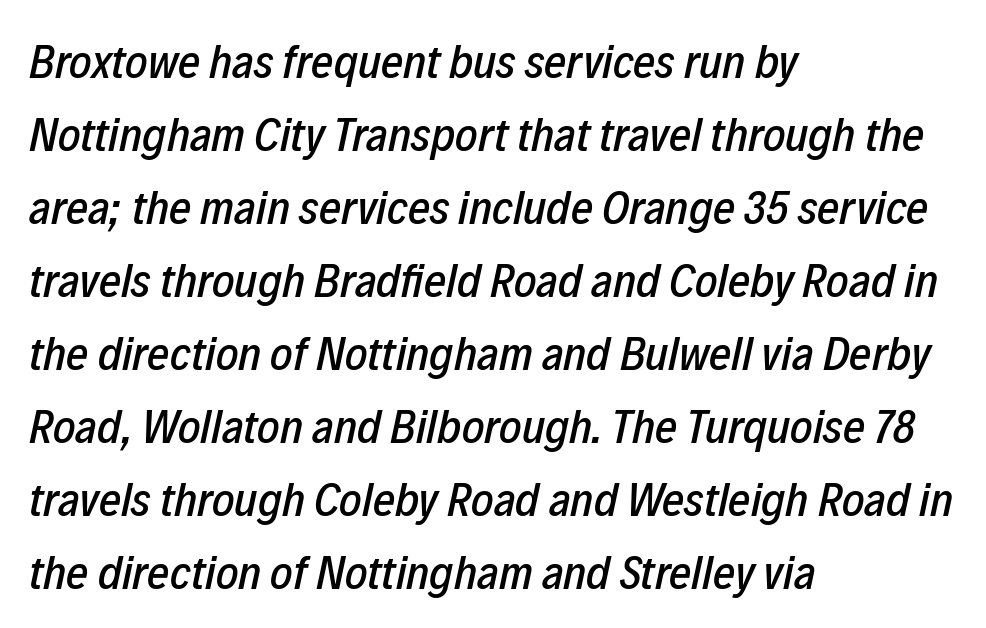
The glyphs are unaccompanied by any horizontal stroke below them. These lines are set flush left with a ragged right edge. What stands out about the letter spacing? Nothing — it is the standard amount. The rendering uses a moderate line-height, typical for paragraphs. The passage shown is typed in a proportional face where columns would drift.
